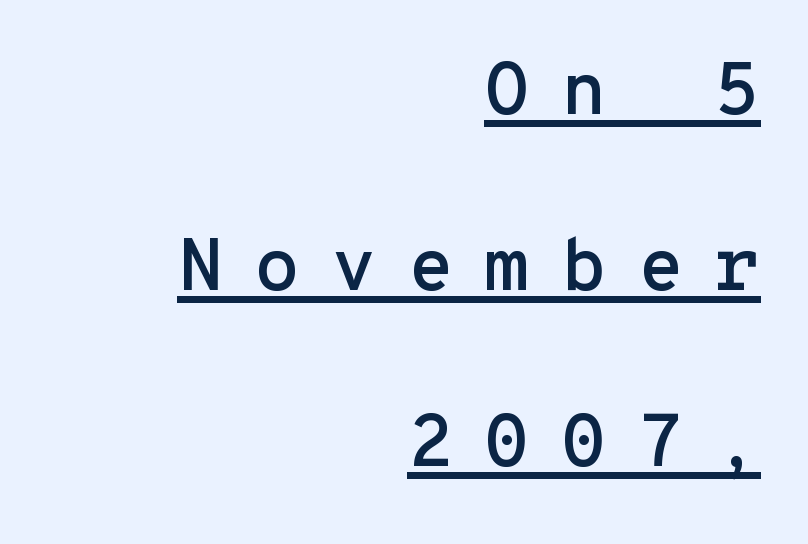
Q: Is the text italic (slanted)? A: No, it is upright.
Q: Is the typeface a serif or a sans-serif typeface? A: Sans-serif.
Q: Is the text underlined? A: Yes.
Q: How is the paragraph aligned? A: Right-aligned.
Q: Is the spacing between letters normal or unusually wide? A: Unusually wide.
Q: Is the spacing between lines tight, normal or loose? A: Loose.
Q: Width (condensed, normal, or wide)? A: Normal.
Q: Stroke contrast? A: Low.
Q: x-height? A: Medium.
Q: Monospaced? A: Yes.
